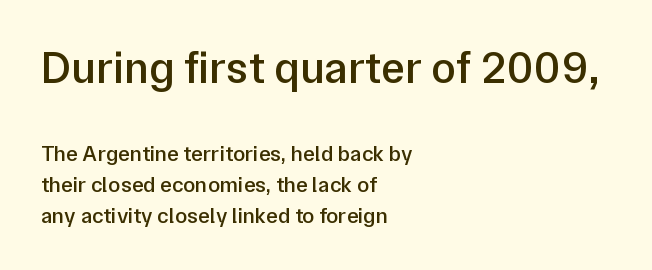
{"serif": "no", "italic": "no", "bold": "semi", "weight": "semibold", "width": "normal", "stroke_contrast": "low", "x_height": "medium", "monospaced": "no", "underline": "no", "align": "left", "line_spacing": "normal", "line_spacing_ratio": 1.4, "letter_spacing": "normal", "letter_spacing_em": 0.0, "larger_block": "first", "size_ratio": 2.05, "glyph_px": 45}
